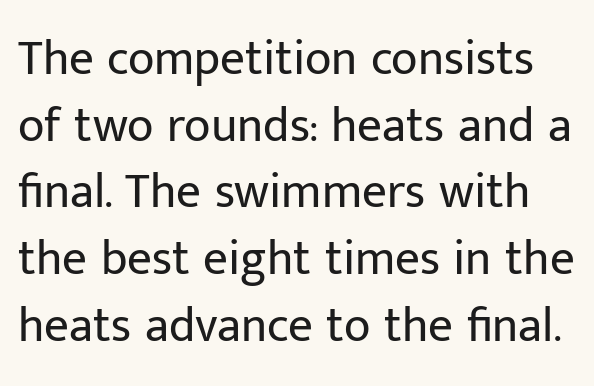
The image shows 49 px regular-weight sans-serif type, upright; set normal line spacing (1.36x), normal letter spacing, not underlined; low stroke contrast and a medium x-height.
